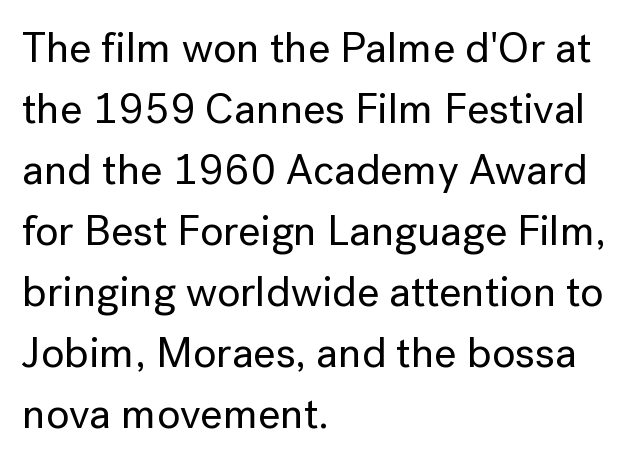
Q: Is the text italic (slanted)? A: No, it is upright.
Q: Is the typeface a serif or a sans-serif typeface? A: Sans-serif.
Q: Is the text underlined? A: No.
Q: How is the paragraph aligned? A: Left-aligned.
Q: Is the spacing between letters normal or unusually wide? A: Normal.
Q: Is the spacing between lines tight, normal or loose? A: Normal.
Q: Width (condensed, normal, or wide)? A: Normal.
Q: Stroke contrast? A: Low.
Q: x-height? A: Medium.
Q: Monospaced? A: No.
